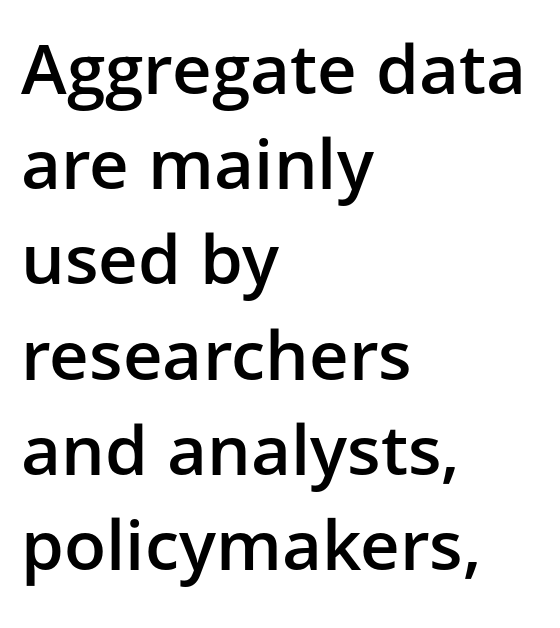
Look at the bottom of the vertical strokes: they stop flat, with no serifs. Emphasis by weight is partial: semibold. Honestly, there is no underline to notice here at all. This sample keeps an unexceptional amount of space between lines.
